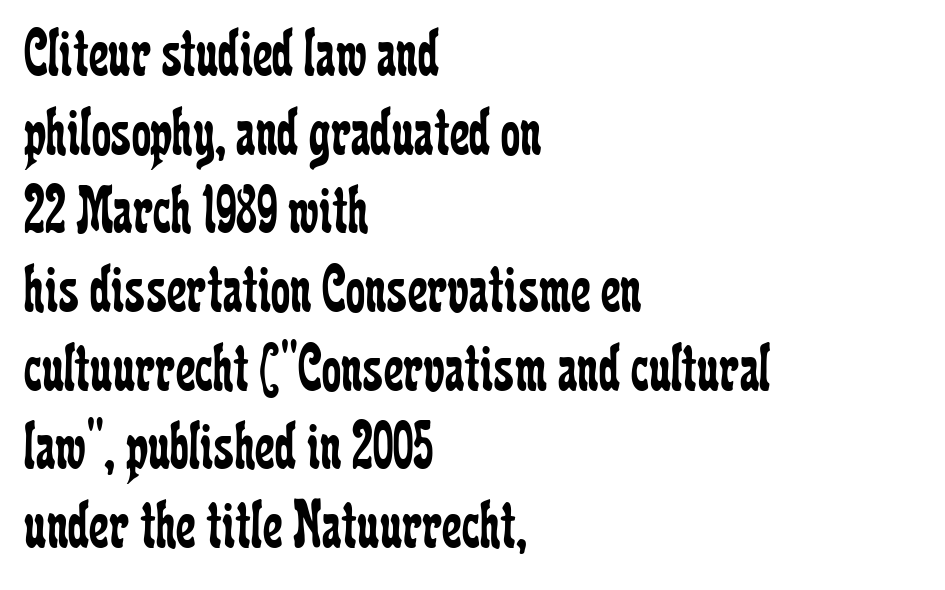
The image shows 69 px regular-weight, condensed serif type, upright; set left-aligned, tight line spacing (1.14x), normal letter spacing, not underlined; low stroke contrast and a medium x-height.
